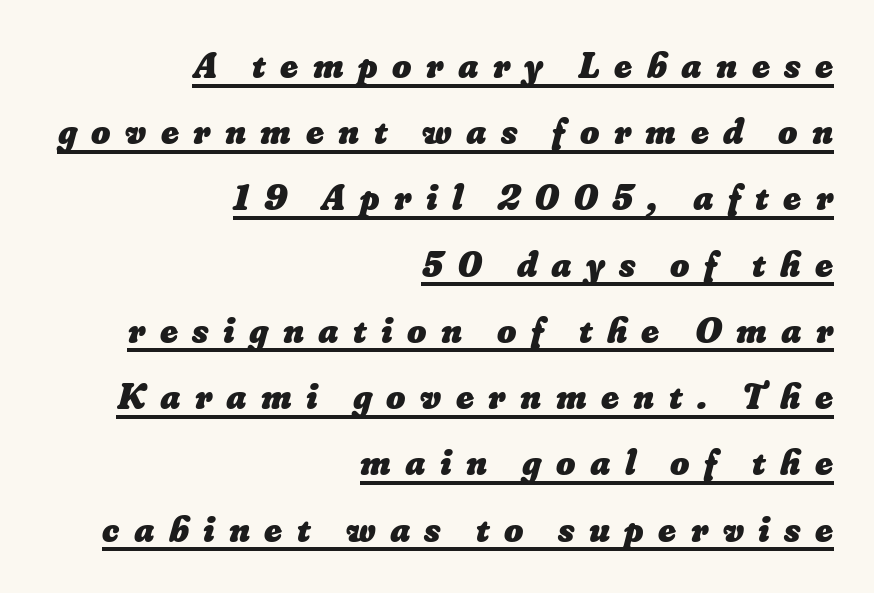
Short and long lines alike share a common ending point at right. Descenders here cross a horizontal rule under the line. Is the letter spacing exaggerated? Yes — the characters are pushed far apart. The font is running at its bold setting.
